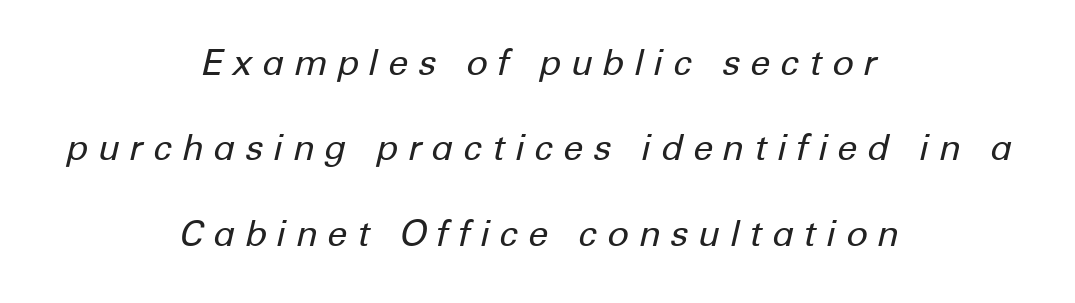
Decoration check: the copy has no underline. The letterforms sit at book weight or below. Alignment: centered. An italicized treatment has been applied to the whole sample.
